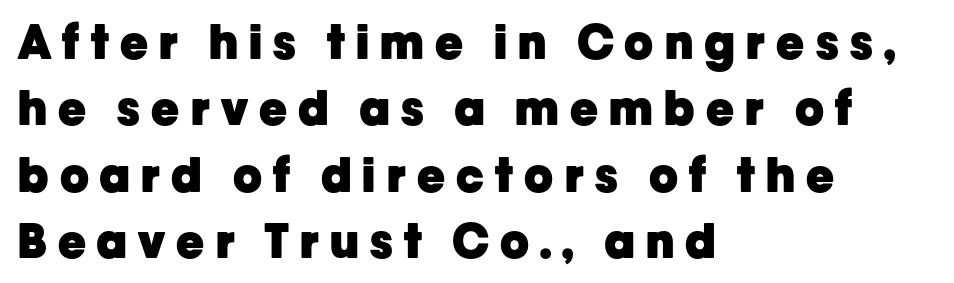
Rows of type keep a routine distance in the vertical direction. In CSS terms this would be text-align: left. Serif or sans? Sans — the stroke terminals are bare. The zone under the glyphs is completely vacant. Each letter keeps its own natural width here, so spacing adapts to shape.
